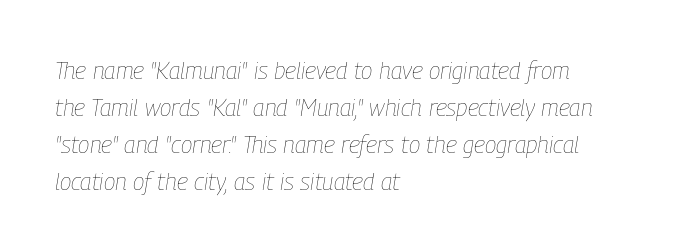
The image shows 24 px text type, italic (leaning right); set left-aligned, normal line spacing (1.54x), normal letter spacing, not underlined.
